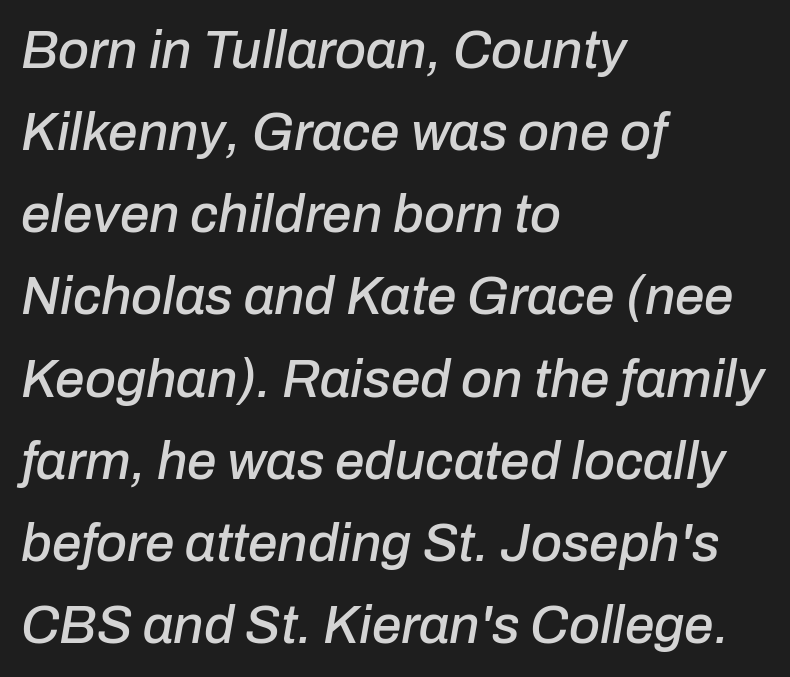
The image shows 53 px text type, italic (leaning right); set left-aligned, normal line spacing (1.55x), normal letter spacing, not underlined; low stroke contrast and a medium x-height.
